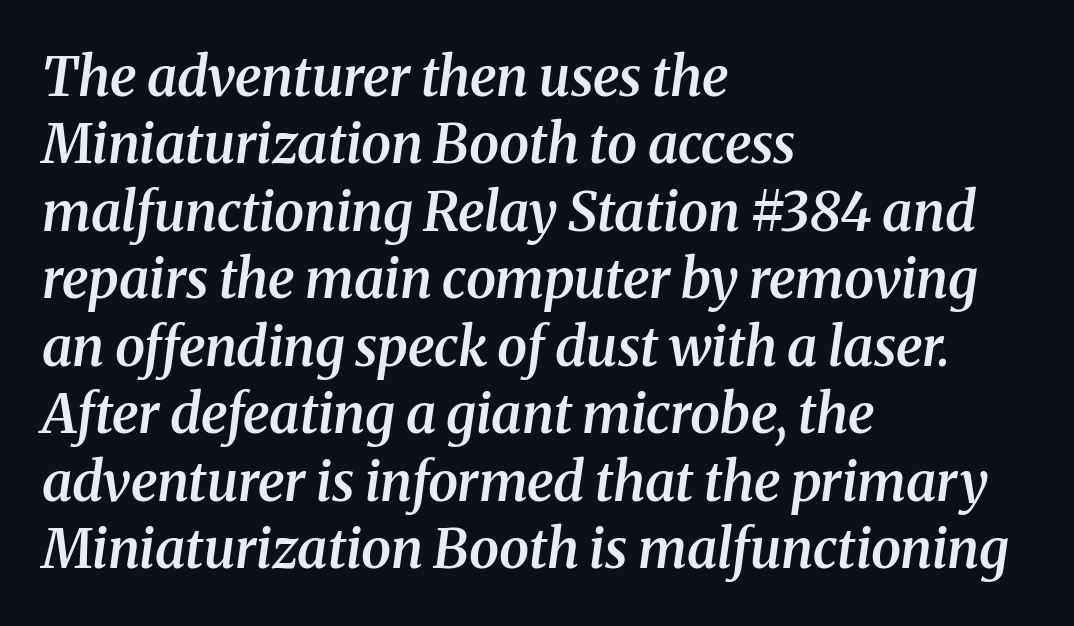
The image shows 54 px semibold serif type, italic (leaning right); set left-aligned, normal line spacing (1.25x), normal letter spacing, not underlined; medium stroke contrast and a medium x-height.
